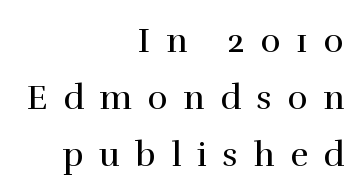
{"serif": "yes", "italic": "no", "bold": "no", "weight": "regular", "width": "normal", "stroke_contrast": "high", "x_height": "medium", "monospaced": "no", "underline": "no", "align": "right", "line_spacing": "normal", "line_spacing_ratio": 1.67, "letter_spacing": "wide", "letter_spacing_em": 0.46, "glyph_px": 34}
